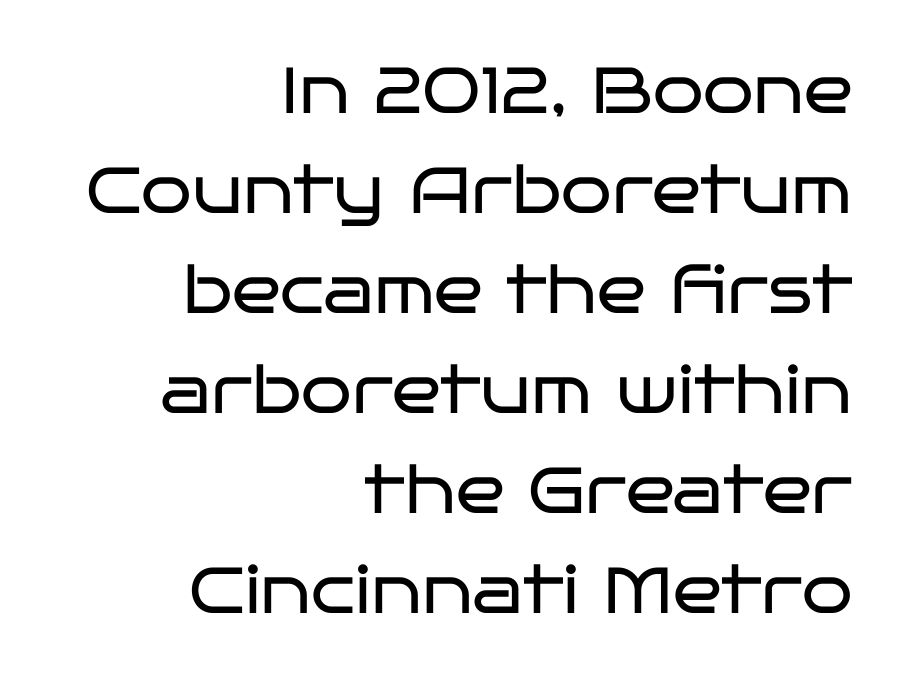
This rendering features lettering with no underline. Is this a fixed-width face? No — the glyphs have proportional, varying widths. You can tell from the bare stems that sans-serif type was used. The line-height multiplier appears to be the usual default.
